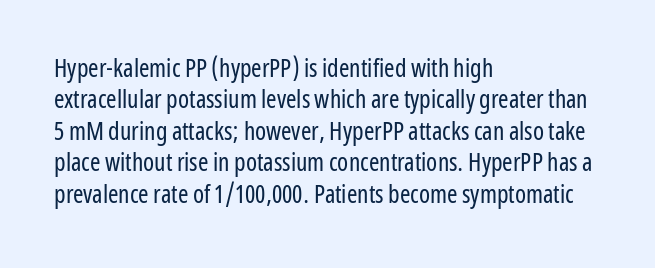
The image shows 25 px text type, upright; set left-aligned, normal line spacing (1.26x), normal letter spacing, not underlined.
